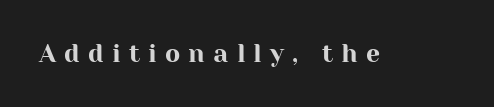
{"italic": "no", "underline": "no", "letter_spacing": "wide", "letter_spacing_em": 0.33, "glyph_px": 25}
